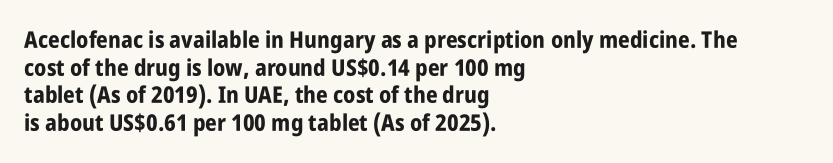
{"italic": "no", "bold": "yes", "underline": "no", "align": "left", "line_spacing_ratio": 1.2, "letter_spacing": "normal", "letter_spacing_em": 0.0, "glyph_px": 23}
